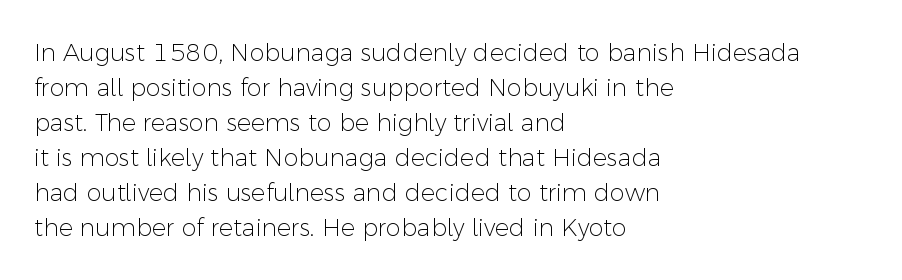
Q: Is the text bold? A: No.
Q: Is the text italic (slanted)? A: No, it is upright.
Q: Is the text underlined? A: No.
Q: How is the paragraph aligned? A: Left-aligned.
Q: Is the spacing between letters normal or unusually wide? A: Normal.
Q: Is the spacing between lines tight, normal or loose? A: Normal.
